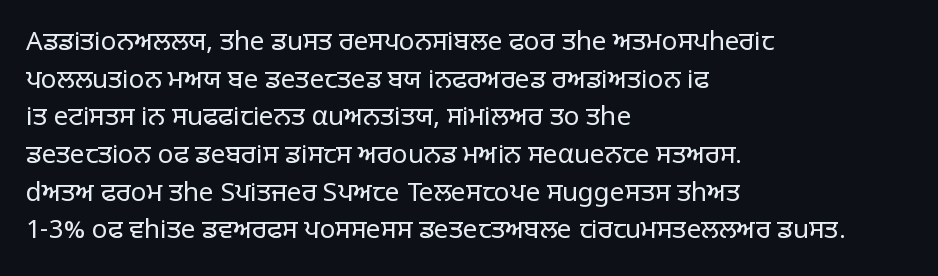
The image shows 26 px text type, upright; set left-aligned, normal line spacing (1.45x), normal letter spacing, not underlined.
